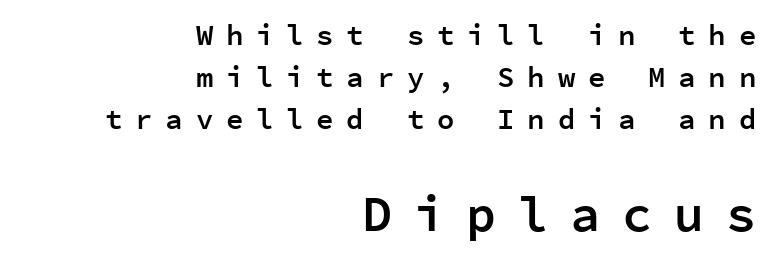
{"serif": "no", "italic": "no", "bold": "semi", "weight": "semibold", "width": "normal", "stroke_contrast": "low", "x_height": "medium", "monospaced": "yes", "underline": "no", "align": "right", "line_spacing": "normal", "line_spacing_ratio": 1.44, "letter_spacing": "wide", "letter_spacing_em": 0.44, "larger_block": "second", "size_ratio": 1.72, "glyph_px": 50}
